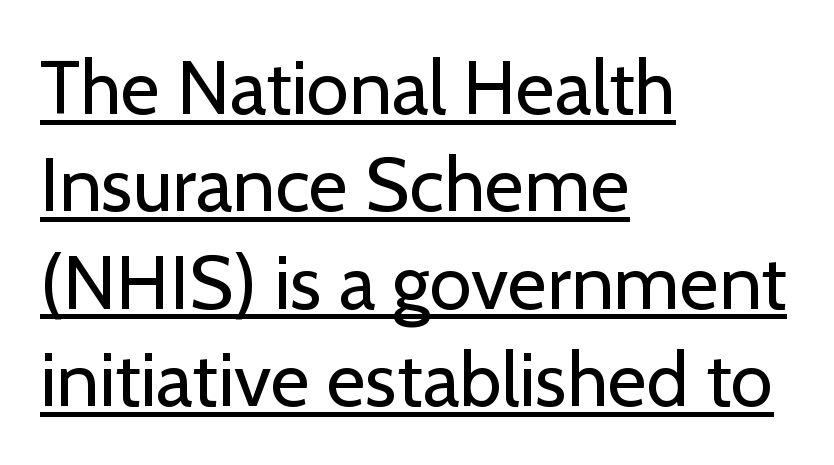
This sample has the flowing, uneven cadence of proportional lettering. The vertical gap from one line to the next is medium. The rendering uses the underline text-decoration. The passage shown has conventional tracking throughout.
